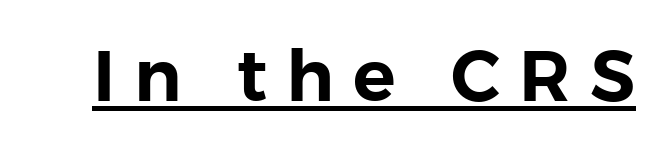
The image shows 71 px sans-serif type, upright; set unusually wide letter spacing (+0.27 em), underlined; low stroke contrast and a medium x-height.
